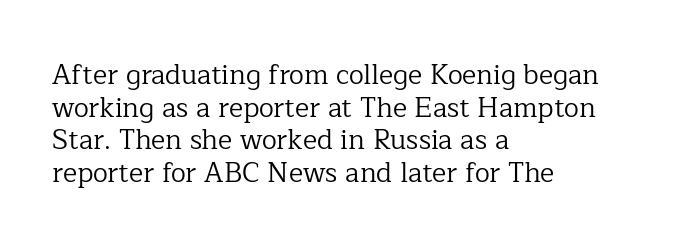
{"italic": "no", "bold": "no", "underline": "no", "align": "left", "line_spacing_ratio": 1.21, "letter_spacing": "normal", "letter_spacing_em": 0.0, "glyph_px": 27}
